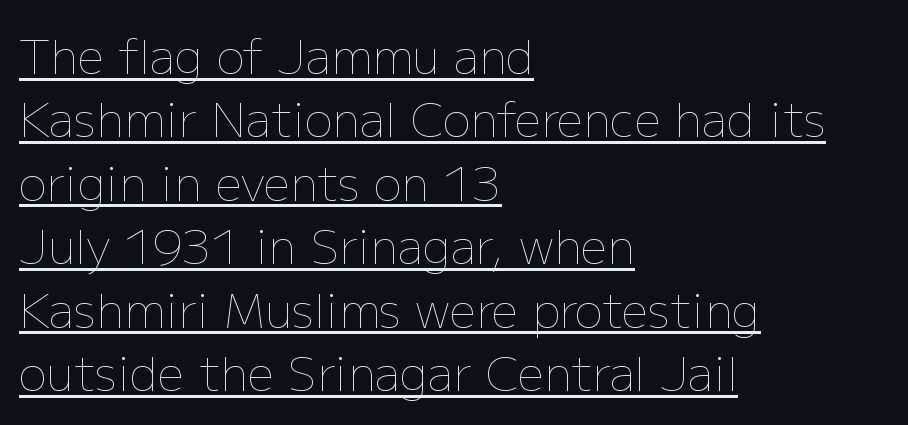
The image shows 47 px thin type, upright; set left-aligned, normal line spacing (1.35x), normal letter spacing, underlined; low stroke contrast and a medium x-height.
